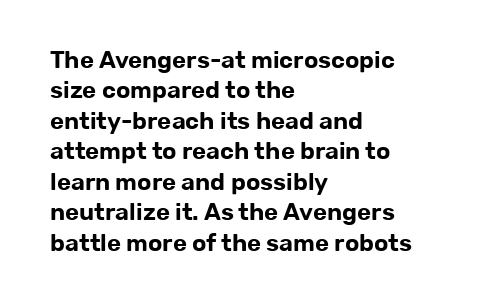
Unmarked baselines from the first word to the last. Short and long lines alike share a common starting point at left. The horizontal fit of the characters is conventional and even. Leading matches the norm, producing a regular column. In terms of posture, this sample is upright.
